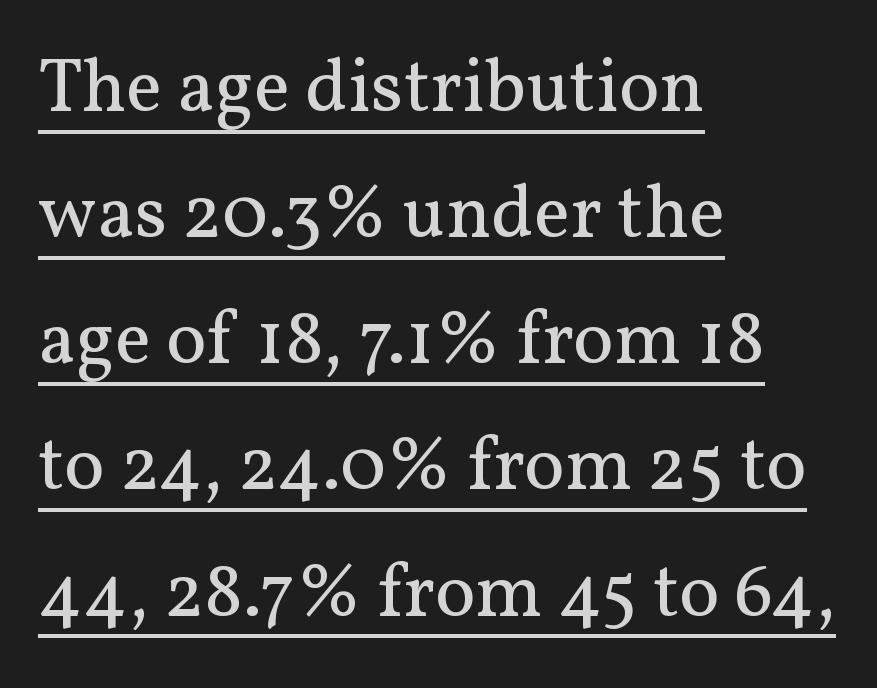
The image shows 76 px regular-weight serif type, upright; set left-aligned, normal line spacing (1.66x), normal letter spacing, underlined; medium stroke contrast and a medium x-height.
